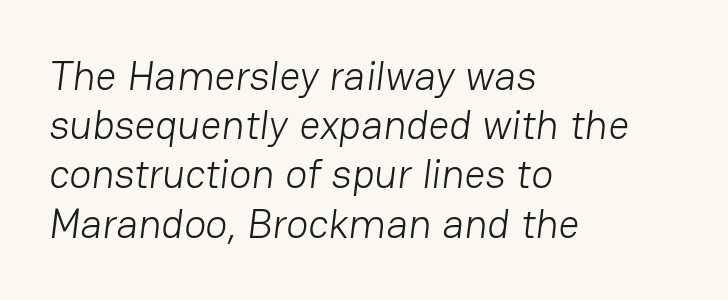
{"serif": "no", "bold": "no", "weight": "light", "width": "normal", "stroke_contrast": "low", "x_height": "medium", "monospaced": "no", "underline": "no", "align": "left", "line_spacing_ratio": 1.2, "letter_spacing": "normal", "letter_spacing_em": 0.0, "glyph_px": 41}
